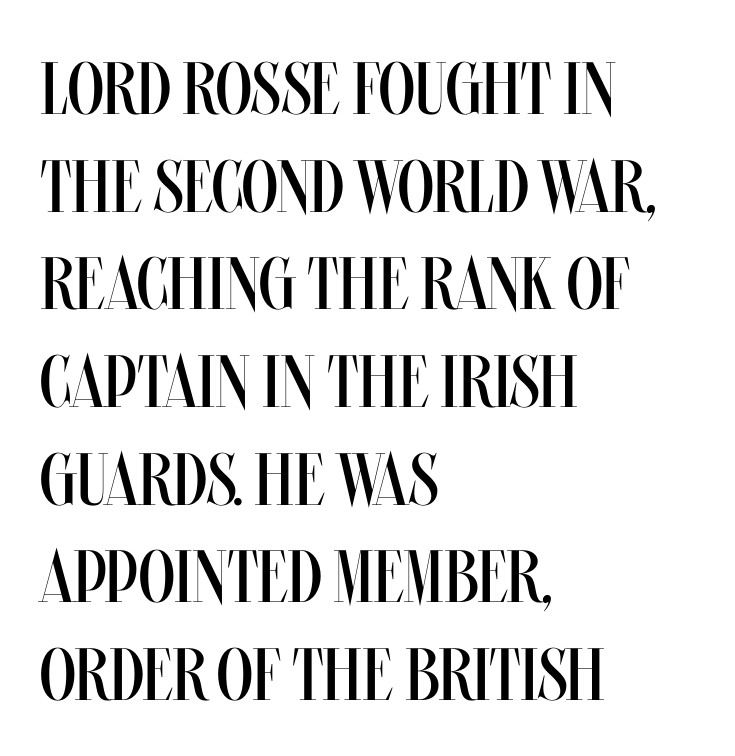
Has an underline been added? It has not. Observe the ordinary spacing: letters are neighbours, not strangers. Regular leading. This sample uses an upright cut, with every glyph sitting square on the baseline. Varying glyph widths throughout — classic text-font behaviour.
